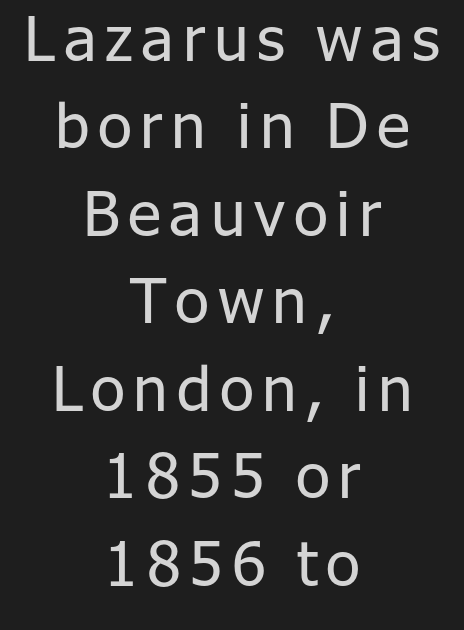
The image shows 62 px regular-weight sans-serif type, upright; set centered, normal line spacing (1.41x), not underlined; low stroke contrast and a medium x-height.
